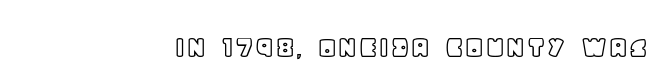
Check the space under the baseline: it is left empty. A typesetter would call this proportional, since set widths differ per character. Italic: no, the glyphs are upright roman. Standard letterfit; no display-style spreading of the glyphs.
